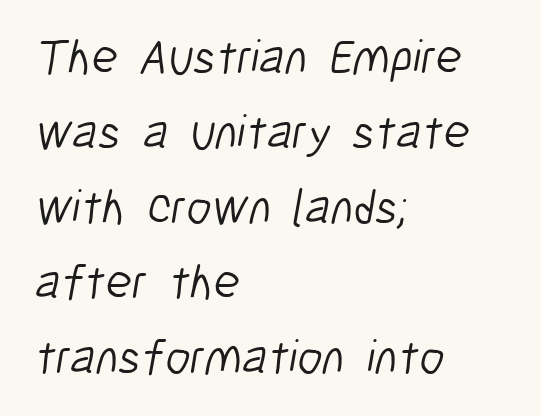
{"serif": "no", "bold": "no", "weight": "light", "width": "condensed", "stroke_contrast": "low", "x_height": "medium", "monospaced": "no", "underline": "no", "align": "left", "line_spacing": "normal", "line_spacing_ratio": 1.53, "letter_spacing": "normal", "letter_spacing_em": 0.0, "glyph_px": 49}
